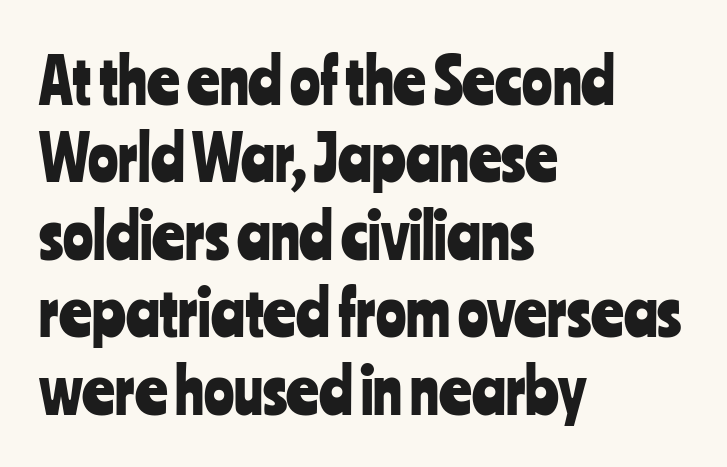
{"serif": "no", "italic": "no", "width": "condensed", "stroke_contrast": "low", "x_height": "medium", "monospaced": "no", "underline": "no", "align": "left", "line_spacing_ratio": 1.23, "letter_spacing": "normal", "letter_spacing_em": 0.0, "glyph_px": 63}
